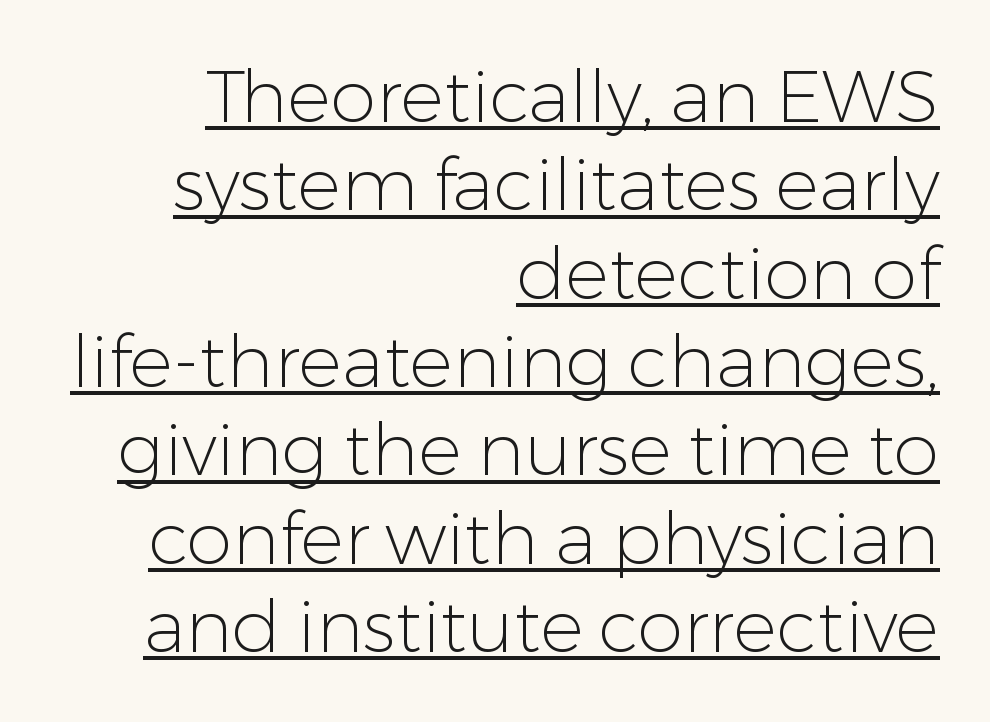
What kind of face is this? One without serifs — a sans. Nothing unusual about the tracking: characters are spaced as the font intends. A light-to-regular cut is what we see here. Rendered with straight, roman letterforms. Notice how a bar underscores the lettering throughout. The ragged edge is on the left, which tells us the setting is flush right.
